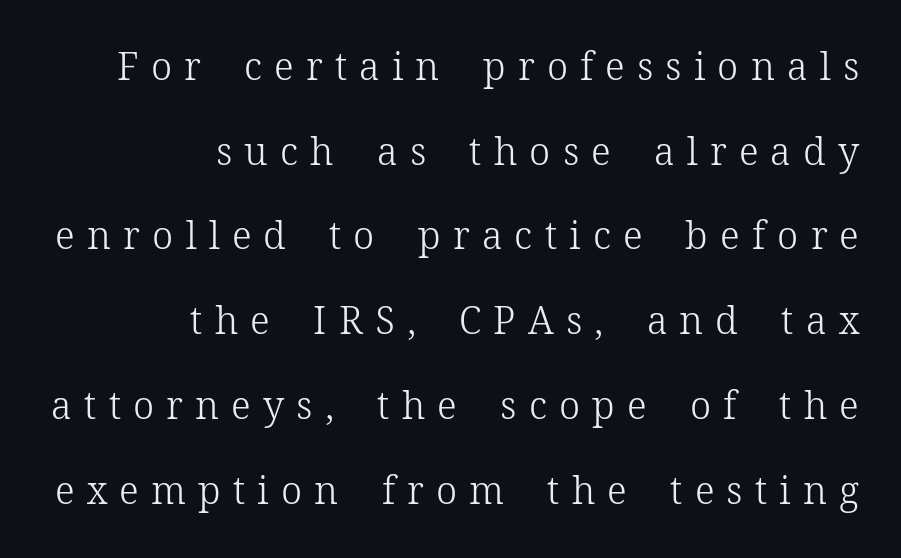
Q: Is the text bold? A: No.
Q: Is the text italic (slanted)? A: No, it is upright.
Q: Is the typeface a serif or a sans-serif typeface? A: Serif.
Q: Is the text underlined? A: No.
Q: How is the paragraph aligned? A: Right-aligned.
Q: Is the spacing between letters normal or unusually wide? A: Unusually wide.
Q: Is the spacing between lines tight, normal or loose? A: Loose.
Q: Width (condensed, normal, or wide)? A: Normal.
Q: Stroke contrast? A: Low.
Q: x-height? A: Medium.
Q: Monospaced? A: No.
